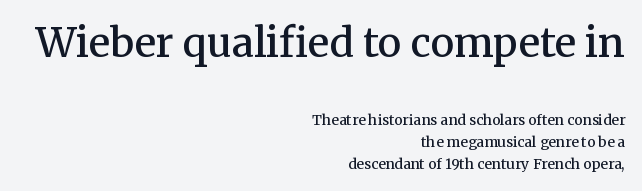
Q: Is the text bold? A: Semi-bold.
Q: Is the text italic (slanted)? A: No, it is upright.
Q: Is the typeface a serif or a sans-serif typeface? A: Serif.
Q: Is the text underlined? A: No.
Q: How is the paragraph aligned? A: Right-aligned.
Q: Is the spacing between letters normal or unusually wide? A: Normal.
Q: Is the spacing between lines tight, normal or loose? A: Normal.
Q: Which block of text is set in a larger size, the first (top) or the second (bottom)? A: The first (top) one.
Q: Width (condensed, normal, or wide)? A: Normal.
Q: Stroke contrast? A: Medium.
Q: x-height? A: Medium.
Q: Monospaced? A: No.
